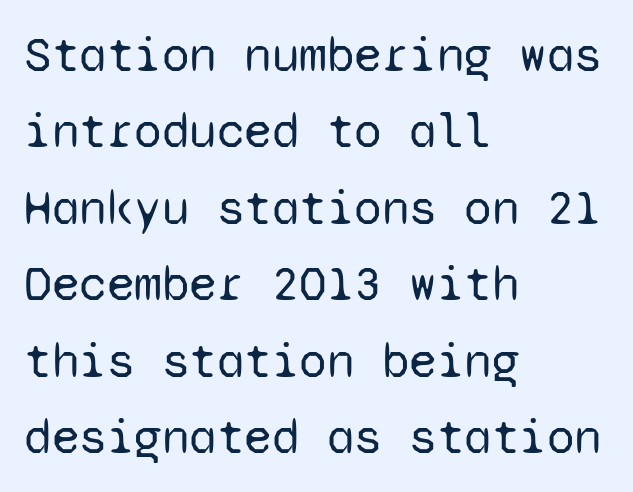
Is the letter spacing exaggerated? No — it looks like the ordinary default. A roman cut, with each character standing at attention. This is not heavy type; no bold has been used. I'd call this a sans setting — the letters go barefoot. The specimen omits any rule beneath the text block's lines. The rows are spaced the way most documents space them.
